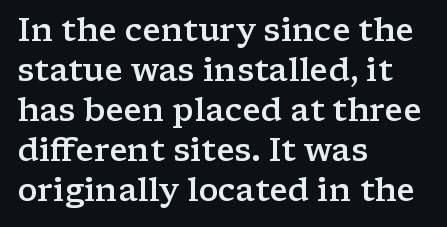
{"serif": "yes", "italic": "no", "bold": "semi", "weight": "semibold", "width": "wide", "stroke_contrast": "low", "x_height": "medium", "monospaced": "no", "underline": "no", "align": "left", "line_spacing": "normal", "line_spacing_ratio": 1.25, "letter_spacing": "normal", "letter_spacing_em": 0.0, "glyph_px": 32}
